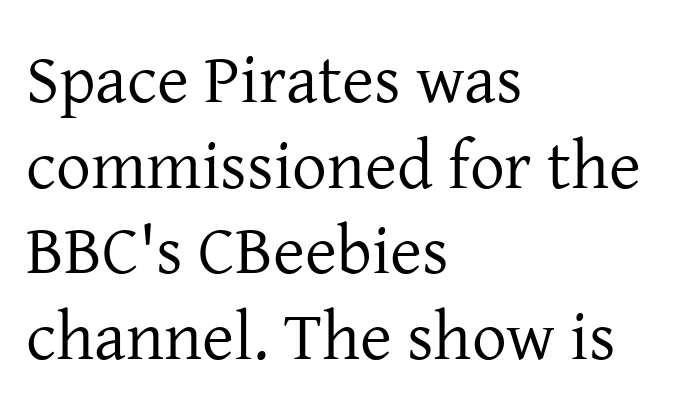
Each letter keeps its own natural width here, so spacing adapts to shape. Rendered with straight, roman letterforms. In terms of letterform style, serifs are clearly present. The space directly below the letters is spotless. No chunkiness to these letters — they're not bold. Each word holds together tightly as a unit, with standard inter-letter gaps.
